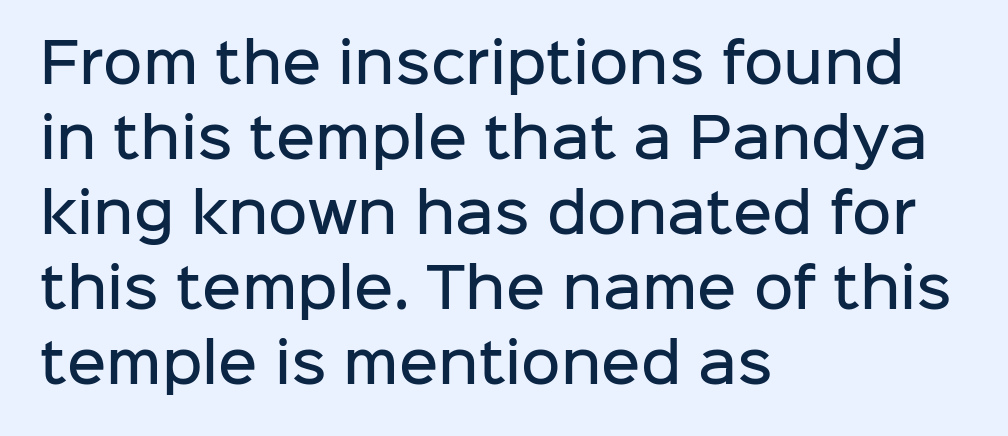
The image shows 54 px semibold sans-serif type, upright; set left-aligned, normal line spacing (1.39x), normal letter spacing, not underlined; low stroke contrast and a medium x-height.
